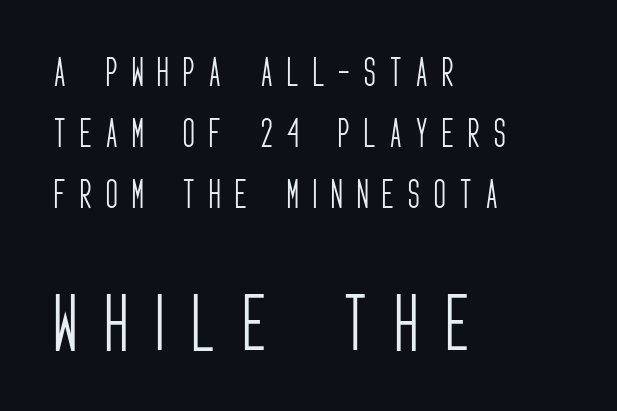
{"serif": "no", "italic": "no", "bold": "no", "weight": "light", "width": "condensed", "stroke_contrast": "low", "x_height": "large", "monospaced": "no", "underline": "no", "align": "left", "line_spacing": "loose", "line_spacing_ratio": 1.91, "letter_spacing": "wide", "letter_spacing_em": 0.45, "larger_block": "second", "size_ratio": 1.97, "glyph_px": 63}
